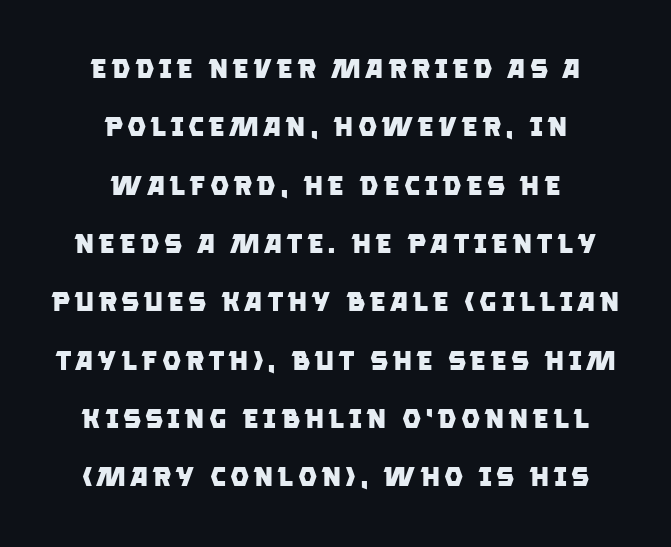
{"bold": "yes", "underline": "no", "align": "center", "line_spacing": "loose", "line_spacing_ratio": 2.16, "glyph_px": 27}
